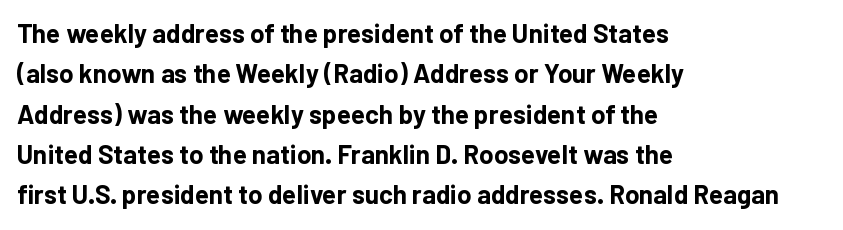
{"italic": "no", "bold": "yes", "underline": "no", "align": "left", "line_spacing": "normal", "line_spacing_ratio": 1.55, "letter_spacing": "normal", "letter_spacing_em": 0.0, "glyph_px": 26}
